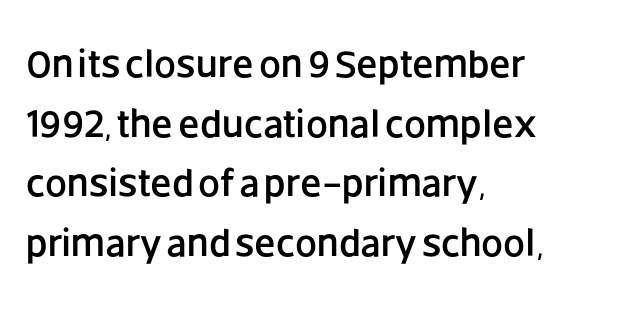
The image shows 39 px sans-serif type, upright; set left-aligned, normal line spacing (1.53x), normal letter spacing, not underlined; low stroke contrast and a large x-height.
